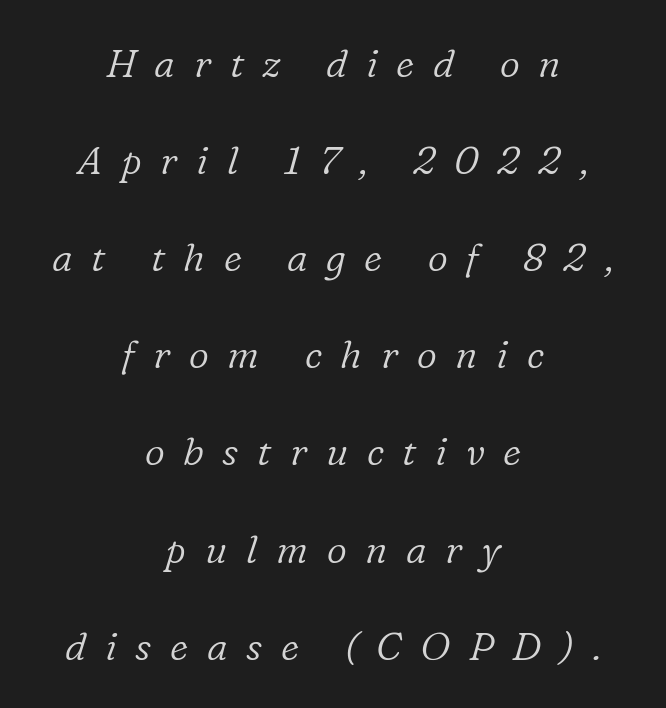
{"serif": "yes", "italic": "yes", "lean": "right", "slant_degrees": 16, "bold": "no", "weight": "light", "width": "normal", "stroke_contrast": "low", "x_height": "medium", "monospaced": "no", "underline": "no", "align": "center", "line_spacing": "loose", "line_spacing_ratio": 2.49, "letter_spacing": "wide", "letter_spacing_em": 0.48, "glyph_px": 39}
